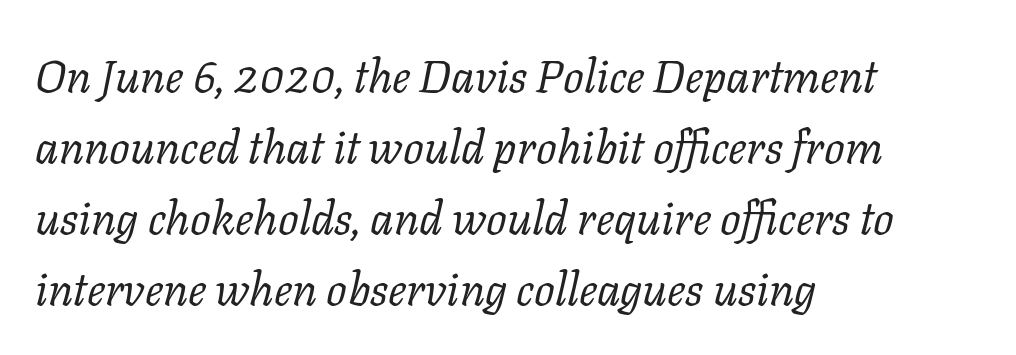
The image shows 46 px regular-weight serif type, italic (leaning right); set left-aligned, normal line spacing (1.54x), normal letter spacing, not underlined; low stroke contrast and a medium x-height.
